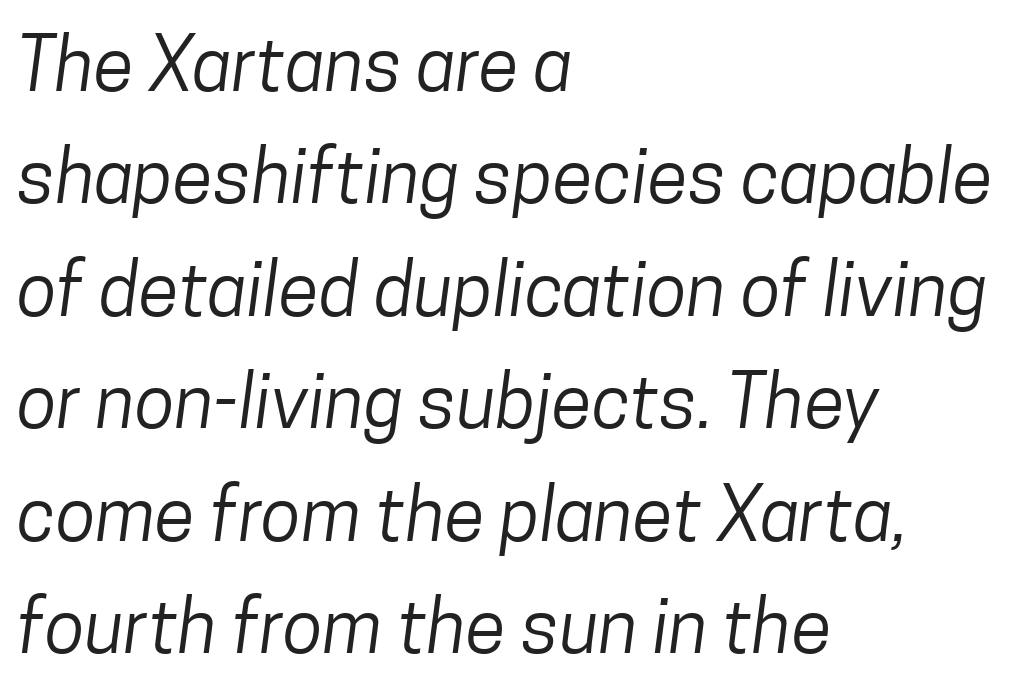
{"serif": "no", "bold": "no", "weight": "regular", "width": "condensed", "stroke_contrast": "low", "x_height": "medium", "monospaced": "no", "underline": "no", "align": "left", "line_spacing": "normal", "line_spacing_ratio": 1.52, "letter_spacing": "normal", "letter_spacing_em": 0.0, "glyph_px": 74}
